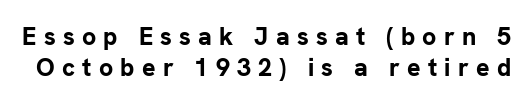
The string is rendered with underlining switched off. Upright lettering throughout. Leading matches the norm, producing a regular column. Each glyph is drawn with heavy, bold strokes. Is the letter spacing exaggerated? Yes — the characters are pushed far apart.
